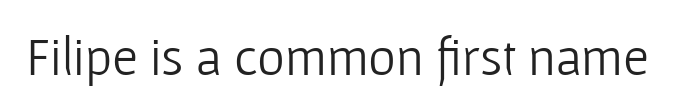
Varying glyph widths throughout — classic text-font behaviour. This sample uses a sans-serif face. Heaviness? Minimal to ordinary, like unemphasized prose. The foot of each line stays bare and open. The gaps between neighbouring characters are ordinary and unremarkable.
